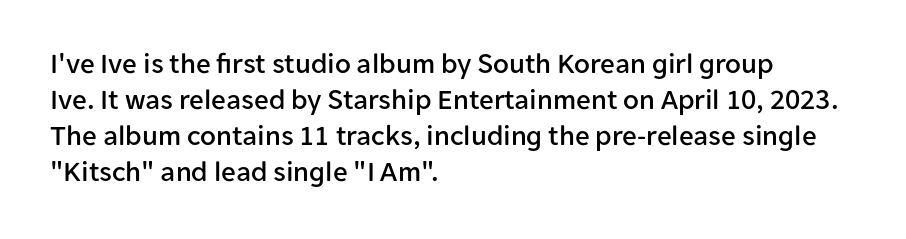
Q: Is the text italic (slanted)? A: No, it is upright.
Q: Is the typeface a serif or a sans-serif typeface? A: Sans-serif.
Q: Is the text underlined? A: No.
Q: How is the paragraph aligned? A: Left-aligned.
Q: Is the spacing between letters normal or unusually wide? A: Normal.
Q: Width (condensed, normal, or wide)? A: Normal.
Q: Stroke contrast? A: Low.
Q: x-height? A: Medium.
Q: Monospaced? A: No.
